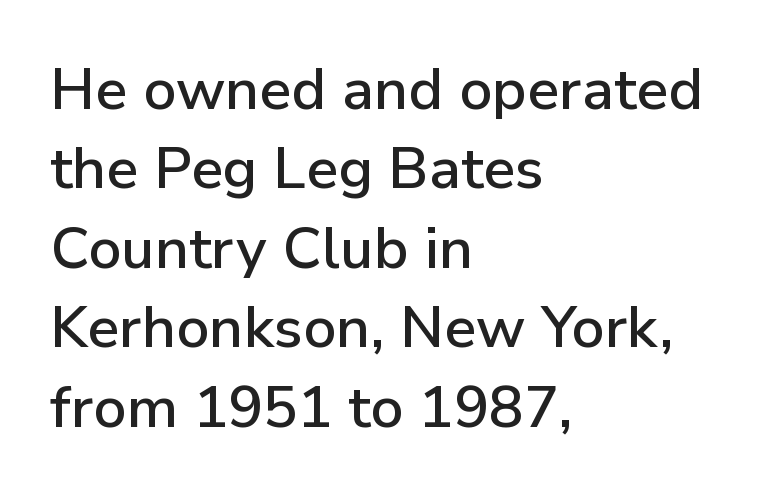
{"serif": "no", "italic": "no", "width": "normal", "stroke_contrast": "low", "x_height": "medium", "monospaced": "no", "underline": "no", "align": "left", "line_spacing": "normal", "line_spacing_ratio": 1.37, "letter_spacing": "normal", "letter_spacing_em": 0.0, "glyph_px": 58}
